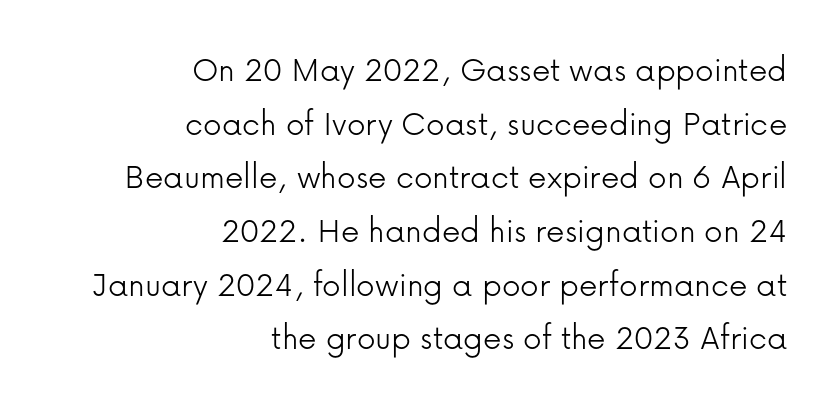
{"serif": "no", "italic": "no", "bold": "no", "weight": "light", "width": "normal", "stroke_contrast": "low", "x_height": "medium", "monospaced": "no", "underline": "no", "align": "right", "line_spacing": "normal", "line_spacing_ratio": 1.45, "letter_spacing": "normal", "letter_spacing_em": 0.0, "glyph_px": 37}
